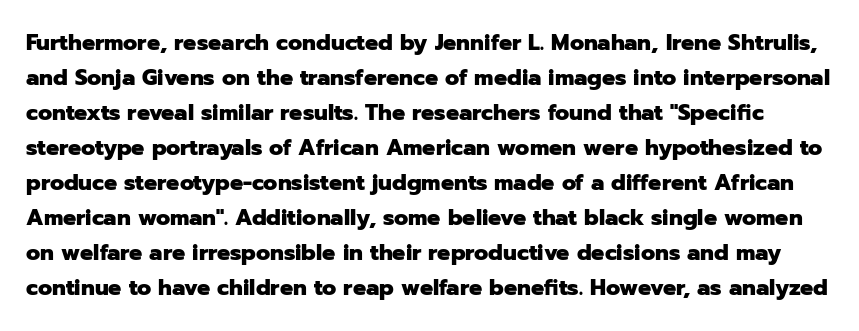
The image shows 22 px bold type, upright; set normal line spacing (1.59x), normal letter spacing, not underlined.
